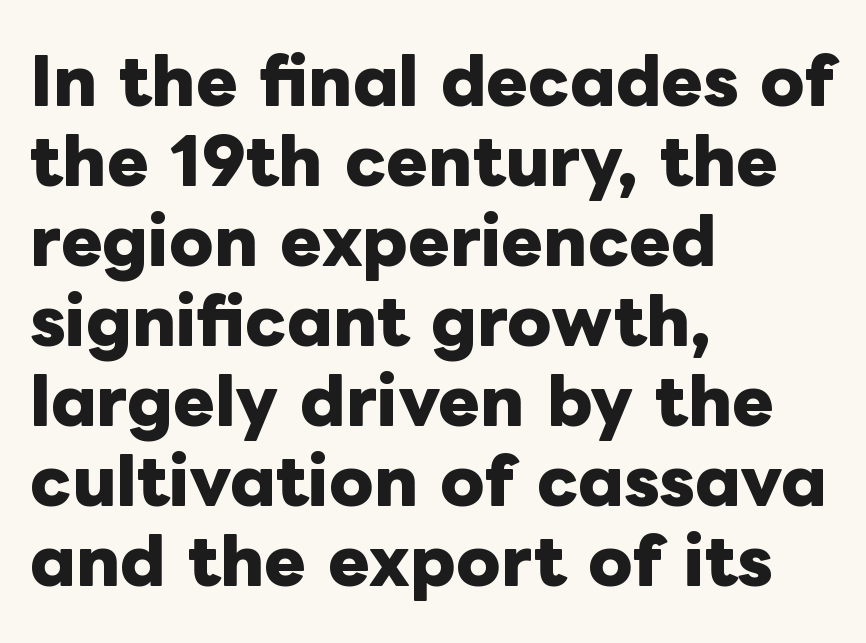
Q: Is the text bold? A: Yes.
Q: Is the text italic (slanted)? A: No, it is upright.
Q: Is the text underlined? A: No.
Q: How is the paragraph aligned? A: Left-aligned.
Q: Is the spacing between letters normal or unusually wide? A: Normal.
Q: Is the spacing between lines tight, normal or loose? A: Normal.
Q: Width (condensed, normal, or wide)? A: Normal.
Q: Stroke contrast? A: Low.
Q: x-height? A: Medium.
Q: Monospaced? A: No.
